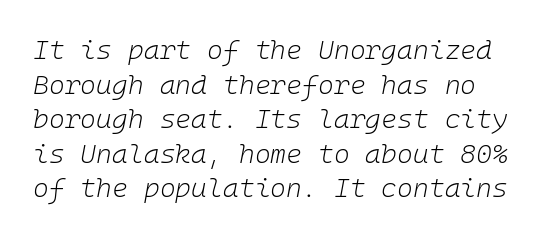
{"italic": "yes", "lean": "right", "slant_degrees": 10, "bold": "no", "underline": "no", "line_spacing": "normal", "line_spacing_ratio": 1.28, "letter_spacing": "normal", "letter_spacing_em": 0.0, "glyph_px": 27}
